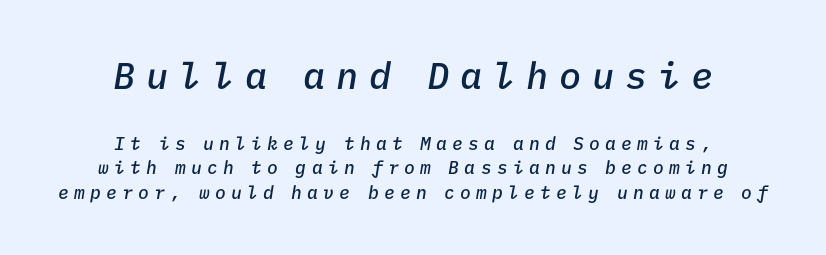
Q: Is the text bold? A: Semi-bold.
Q: Is the text italic (slanted)? A: Yes, it leans right by about 9 degrees.
Q: Is the text underlined? A: No.
Q: How is the paragraph aligned? A: Centered.
Q: Is the spacing between letters normal or unusually wide? A: Unusually wide.
Q: Is the spacing between lines tight, normal or loose? A: Normal.
Q: Which block of text is set in a larger size, the first (top) or the second (bottom)? A: The first (top) one.
Q: Width (condensed, normal, or wide)? A: Normal.
Q: Stroke contrast? A: Low.
Q: x-height? A: Medium.
Q: Monospaced? A: Yes.
